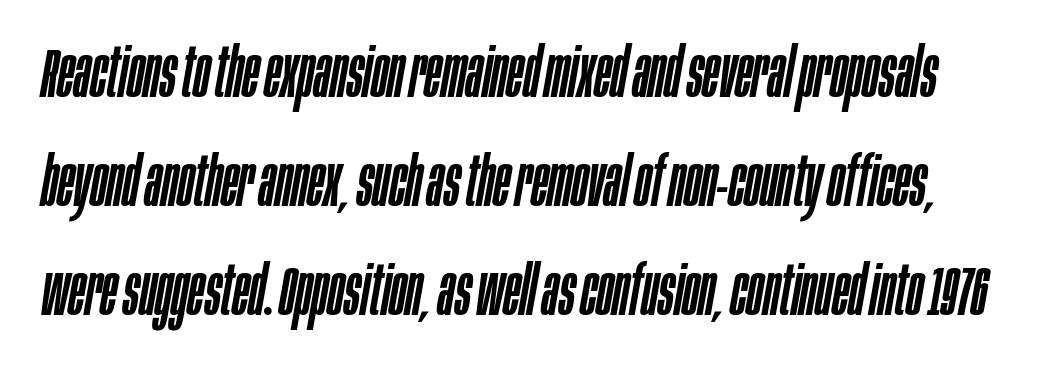
The letters advance in unequal steps, a hallmark of proportional type. Notice how the stems are inclined rather than vertical — that's the hallmark of italics. Honestly, the row spacing looks completely unremarkable. The rendering keeps characters at their native spacing.
